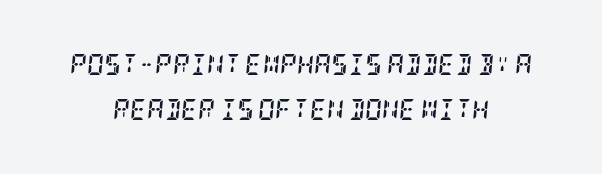
Q: Is the text bold? A: Yes.
Q: Is the text italic (slanted)? A: Yes, it leans right by about 5 degrees.
Q: Is the text underlined? A: No.
Q: How is the paragraph aligned? A: Centered.
Q: Is the spacing between letters normal or unusually wide? A: Normal.
Q: Is the spacing between lines tight, normal or loose? A: Loose.
